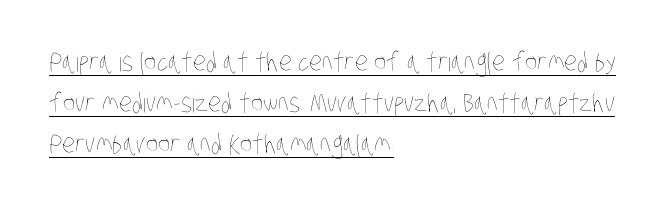
{"bold": "no", "underline": "yes", "align": "left", "line_spacing": "normal", "line_spacing_ratio": 1.58, "letter_spacing": "normal", "letter_spacing_em": 0.0, "glyph_px": 26}
